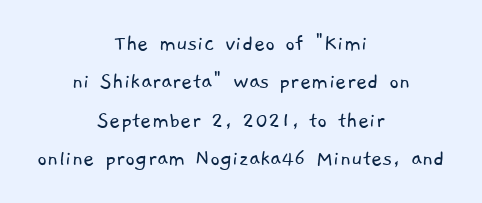
Check under the words: just untouched page. Unbolded letterforms with no extra heft. Here the glyphs are tracked normally, forming tight word shapes. Where is the straight margin? There isn't one; the lines are centered. Regarding leading, the lines here are spaced in the standard way.
